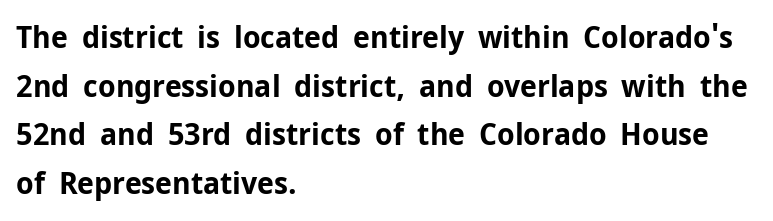
Q: Is the text bold? A: Yes.
Q: Is the text italic (slanted)? A: No, it is upright.
Q: Is the typeface a serif or a sans-serif typeface? A: Sans-serif.
Q: Is the text underlined? A: No.
Q: How is the paragraph aligned? A: Left-aligned.
Q: Is the spacing between letters normal or unusually wide? A: Normal.
Q: Is the spacing between lines tight, normal or loose? A: Normal.
Q: Width (condensed, normal, or wide)? A: Normal.
Q: Stroke contrast? A: Low.
Q: x-height? A: Medium.
Q: Monospaced? A: No.
